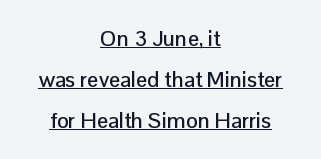
These lines were composed using upright roman letters. Has an underline been added? It has. The whitespace from short lines is split evenly between both sides. Standard letterfit; no display-style spreading of the glyphs.
